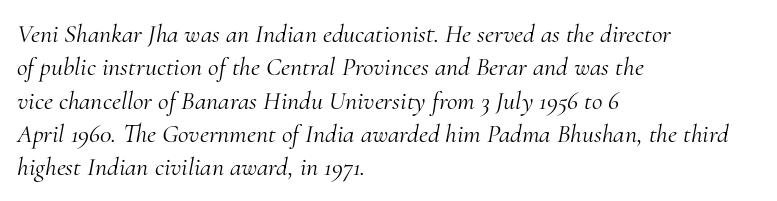
The image shows 26 px text type, italic (leaning right); set left-aligned, normal line spacing (1.28x), normal letter spacing, not underlined.
